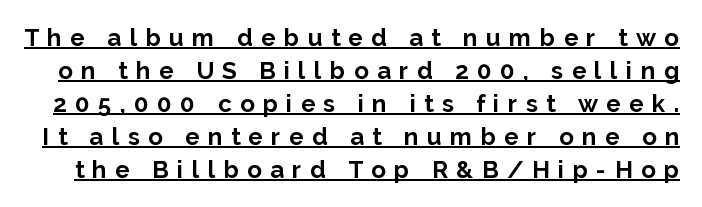
Q: Is the text bold? A: Yes.
Q: Is the text italic (slanted)? A: No, it is upright.
Q: Is the text underlined? A: Yes.
Q: Is the spacing between letters normal or unusually wide? A: Unusually wide.
Q: Is the spacing between lines tight, normal or loose? A: Normal.
